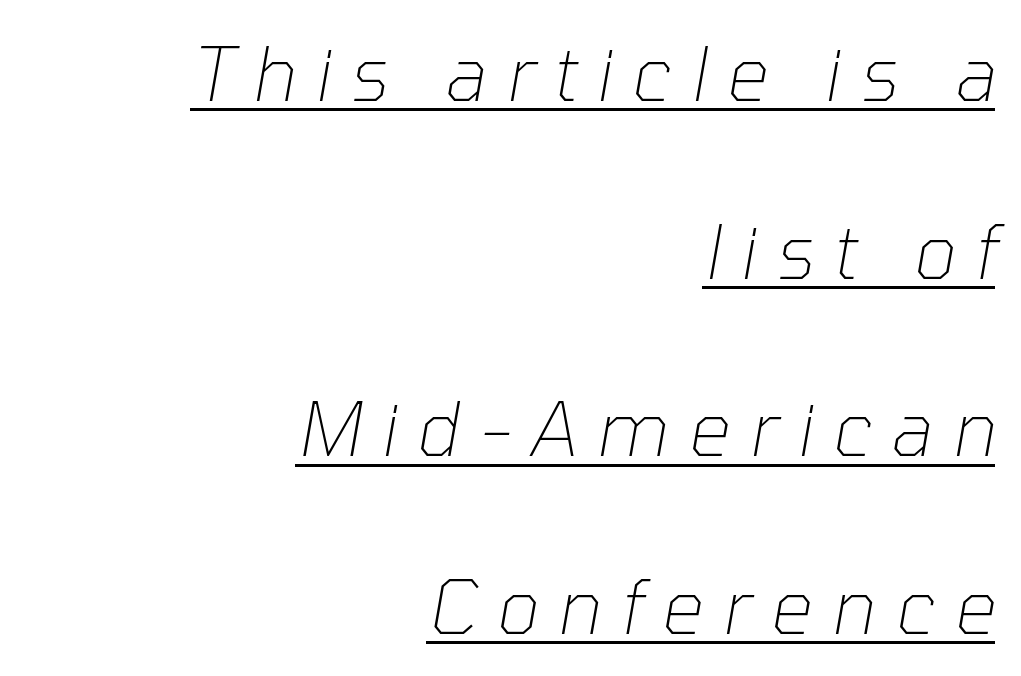
Q: Is the text bold? A: No.
Q: Is the text italic (slanted)? A: Yes, it leans right by about 10 degrees.
Q: Is the text underlined? A: Yes.
Q: How is the paragraph aligned? A: Right-aligned.
Q: Is the spacing between letters normal or unusually wide? A: Unusually wide.
Q: Is the spacing between lines tight, normal or loose? A: Loose.
Q: Width (condensed, normal, or wide)? A: Normal.
Q: Stroke contrast? A: Low.
Q: x-height? A: Medium.
Q: Monospaced? A: No.
